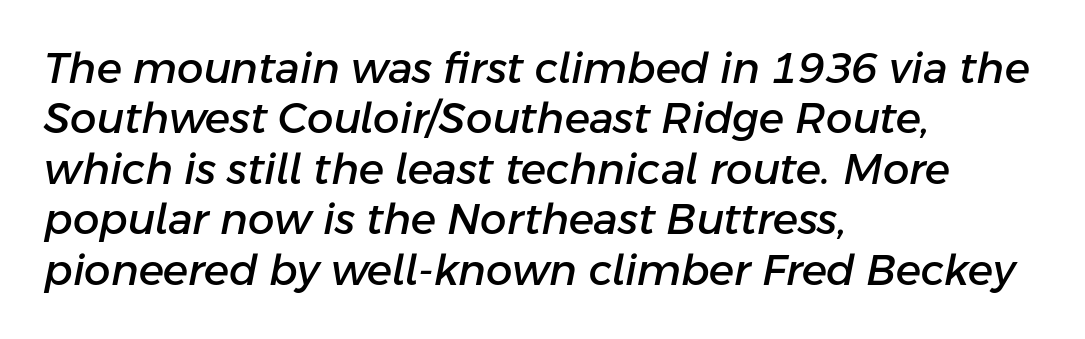
{"italic": "yes", "lean": "right", "slant_degrees": 11, "width": "normal", "stroke_contrast": "low", "x_height": "medium", "monospaced": "no", "underline": "no", "align": "left", "line_spacing_ratio": 1.2, "letter_spacing": "normal", "letter_spacing_em": 0.0, "glyph_px": 42}
